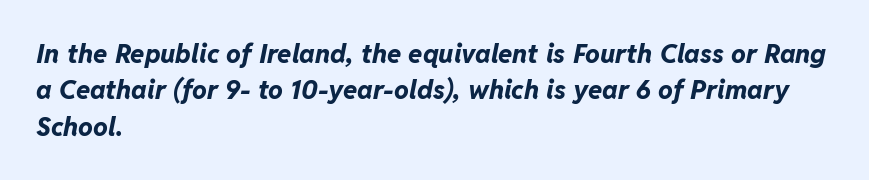
Horizontal alignment here is leftward, the default for most running prose. The rendering applies a slant to the glyphs. Default kerning and tracking; the words read as compact shapes. The line-height multiplier appears to be the usual default. The characters look thick and weighty, a clear bold. The words here are not underlined.
